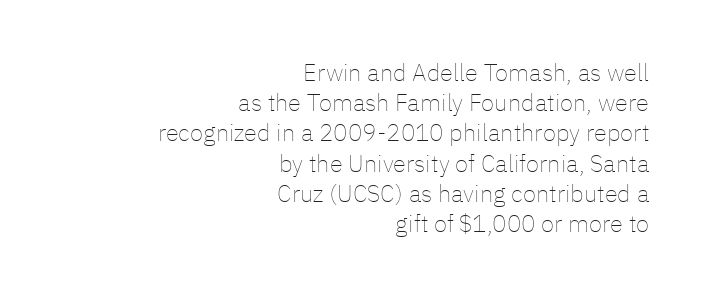
{"italic": "no", "bold": "no", "underline": "no", "align": "right", "line_spacing": "normal", "line_spacing_ratio": 1.26, "letter_spacing": "normal", "letter_spacing_em": 0.0, "glyph_px": 24}
